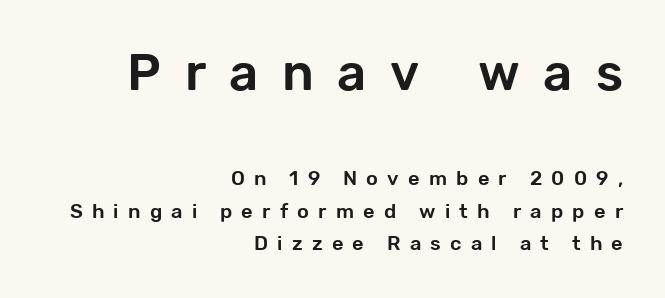
To sum up the face: it is a sans, with no serifs. Clear beneath every line of the passage. Here the glyphs are tracked loosely, breaking word shapes into spaced letters. Baseline-to-baseline distance is the conventional proportion of letter height. Which of the two is more prominent by size? The first, at the top.
